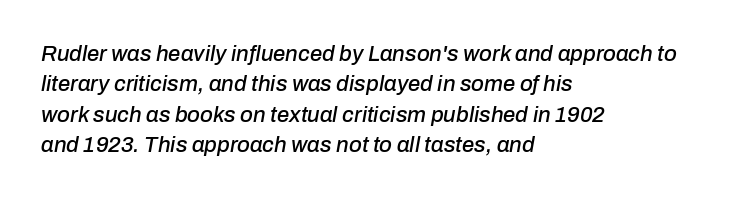
The image shows 22 px text type, italic (leaning right); set left-aligned, normal line spacing (1.38x), normal letter spacing, not underlined.
